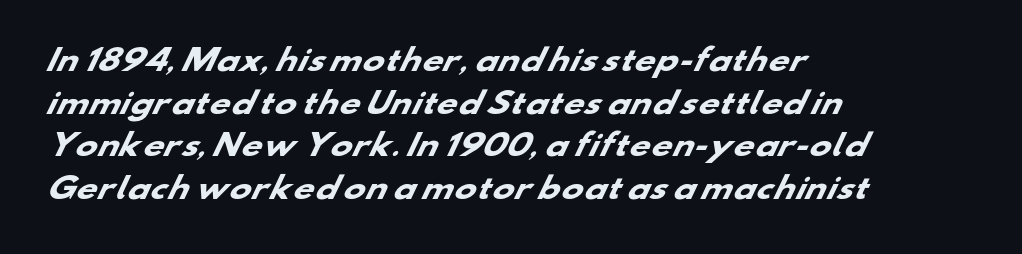
Q: Is the text bold? A: Yes.
Q: Is the typeface a serif or a sans-serif typeface? A: Sans-serif.
Q: Is the text underlined? A: No.
Q: How is the paragraph aligned? A: Left-aligned.
Q: Is the spacing between letters normal or unusually wide? A: Normal.
Q: Is the spacing between lines tight, normal or loose? A: Normal.
Q: Width (condensed, normal, or wide)? A: Wide.
Q: Stroke contrast? A: Low.
Q: x-height? A: Small.
Q: Monospaced? A: No.
